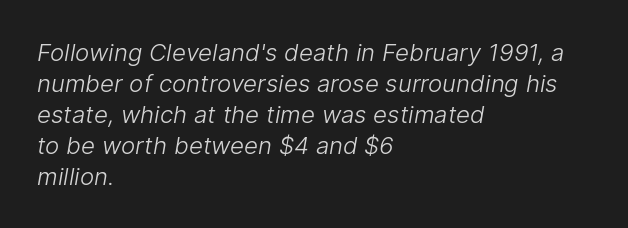
Descenders hang freely into open space. Weight: regular or lighter. One glance says typical: line gaps are just what's usual. You could call the tracking neutral — neither tight nor loose. If you drew a ruler down the left edge, every line would touch it.
